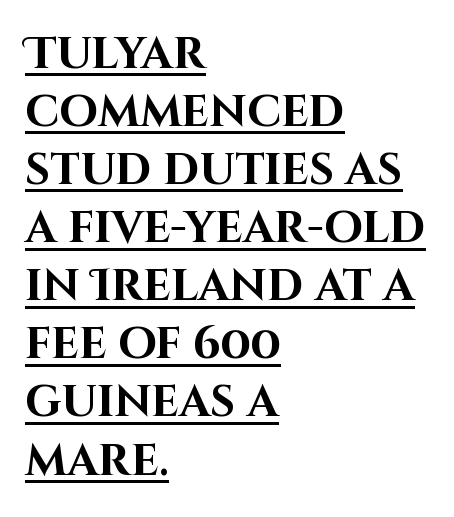
Q: Is the text bold? A: Yes.
Q: Is the text italic (slanted)? A: No, it is upright.
Q: Is the typeface a serif or a sans-serif typeface? A: Sans-serif.
Q: Is the text underlined? A: Yes.
Q: How is the paragraph aligned? A: Left-aligned.
Q: Is the spacing between letters normal or unusually wide? A: Normal.
Q: Is the spacing between lines tight, normal or loose? A: Normal.
Q: Width (condensed, normal, or wide)? A: Normal.
Q: Stroke contrast? A: High.
Q: x-height? A: Large.
Q: Monospaced? A: No.
